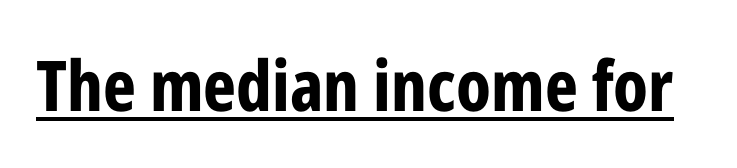
{"serif": "no", "italic": "no", "bold": "yes", "weight": "bold", "width": "condensed", "stroke_contrast": "low", "x_height": "medium", "monospaced": "no", "underline": "yes", "letter_spacing": "normal", "letter_spacing_em": 0.0, "glyph_px": 70}
